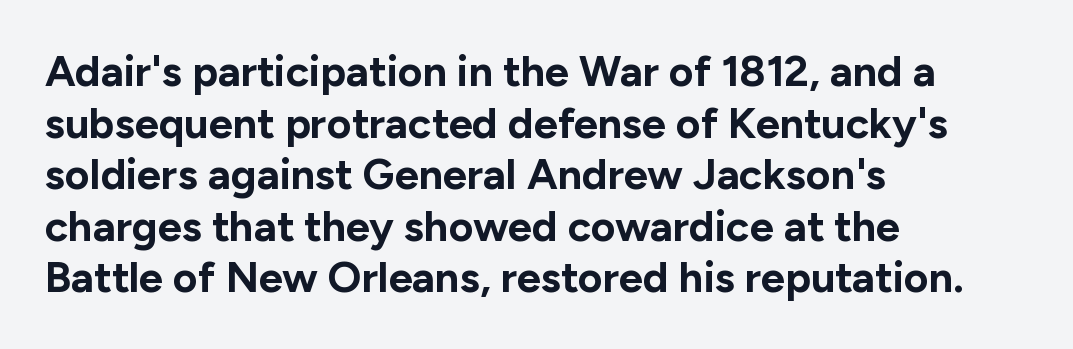
The designer went with a sans here, leaving each stem footless. Each word holds together tightly as a unit, with standard inter-letter gaps. These lines carry a lot of weight — the face is fully bold. The specimen omits any rule beneath the text block's lines.
